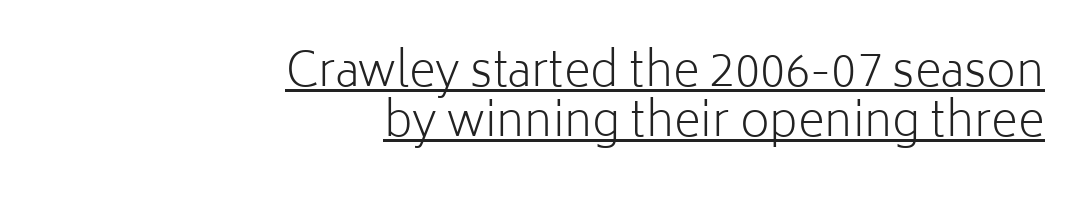
Q: Is the text bold? A: No.
Q: Is the text italic (slanted)? A: No, it is upright.
Q: Is the typeface a serif or a sans-serif typeface? A: Sans-serif.
Q: Is the text underlined? A: Yes.
Q: How is the paragraph aligned? A: Right-aligned.
Q: Is the spacing between letters normal or unusually wide? A: Normal.
Q: Is the spacing between lines tight, normal or loose? A: Tight.
Q: Width (condensed, normal, or wide)? A: Normal.
Q: Stroke contrast? A: Low.
Q: x-height? A: Medium.
Q: Monospaced? A: No.
